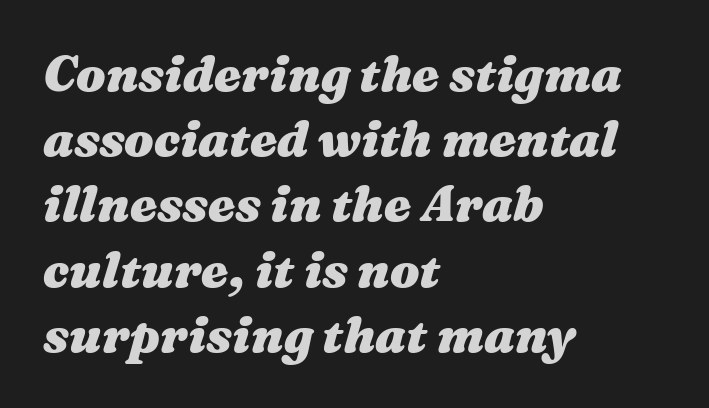
Q: Is the text bold? A: Yes.
Q: Is the text italic (slanted)? A: Yes, it leans right by about 16 degrees.
Q: Is the text underlined? A: No.
Q: How is the paragraph aligned? A: Left-aligned.
Q: Is the spacing between letters normal or unusually wide? A: Normal.
Q: Is the spacing between lines tight, normal or loose? A: Normal.
Q: Width (condensed, normal, or wide)? A: Wide.
Q: Stroke contrast? A: Medium.
Q: x-height? A: Medium.
Q: Monospaced? A: No.
